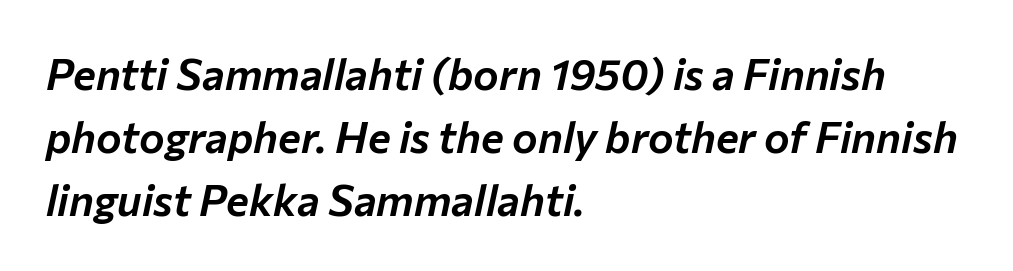
Q: Is the text italic (slanted)? A: Yes, it leans right by about 12 degrees.
Q: Is the text underlined? A: No.
Q: How is the paragraph aligned? A: Left-aligned.
Q: Is the spacing between letters normal or unusually wide? A: Normal.
Q: Is the spacing between lines tight, normal or loose? A: Normal.
Q: Width (condensed, normal, or wide)? A: Normal.
Q: Stroke contrast? A: Low.
Q: x-height? A: Medium.
Q: Monospaced? A: No.
